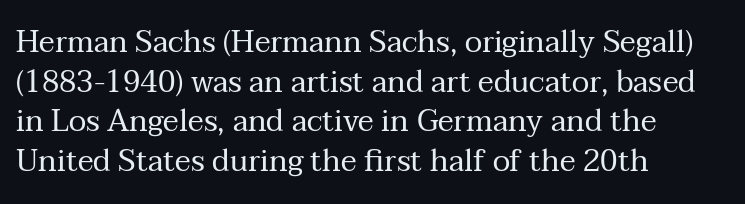
Q: Is the text bold? A: No.
Q: Is the text italic (slanted)? A: No, it is upright.
Q: Is the typeface a serif or a sans-serif typeface? A: Serif.
Q: Is the text underlined? A: No.
Q: How is the paragraph aligned? A: Left-aligned.
Q: Is the spacing between letters normal or unusually wide? A: Normal.
Q: Is the spacing between lines tight, normal or loose? A: Normal.
Q: Width (condensed, normal, or wide)? A: Normal.
Q: Stroke contrast? A: Medium.
Q: x-height? A: Medium.
Q: Monospaced? A: No.
